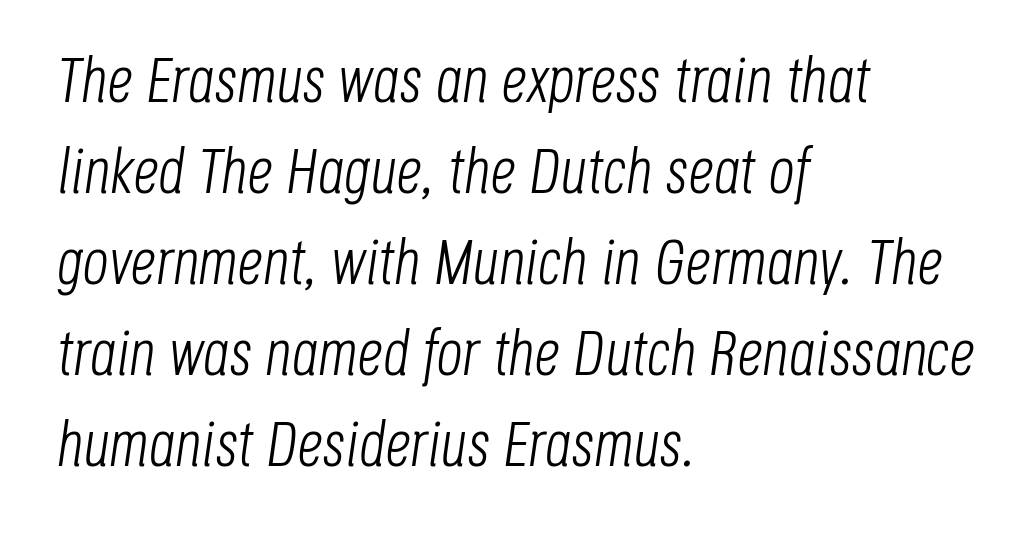
Evenly set lines give the paragraph a standard silhouette. The weight tops out at a normal text grade. Typeset ragged right — the left edge is the straight one. Glance below the letters and you will spot only blank space.
